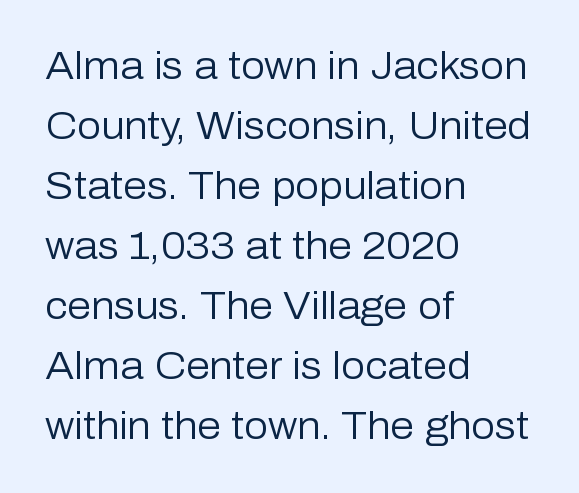
Q: Is the text bold? A: No.
Q: Is the text italic (slanted)? A: No, it is upright.
Q: Is the typeface a serif or a sans-serif typeface? A: Sans-serif.
Q: Is the text underlined? A: No.
Q: How is the paragraph aligned? A: Left-aligned.
Q: Is the spacing between letters normal or unusually wide? A: Normal.
Q: Is the spacing between lines tight, normal or loose? A: Normal.
Q: Width (condensed, normal, or wide)? A: Normal.
Q: Stroke contrast? A: Low.
Q: x-height? A: Medium.
Q: Monospaced? A: No.
